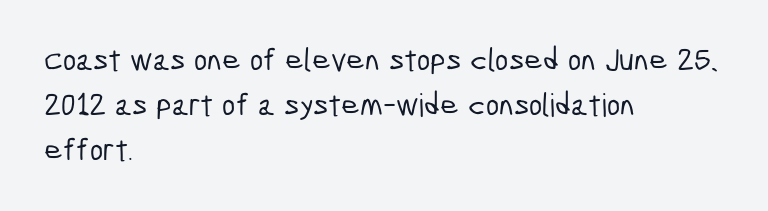
The image shows 32 px condensed sans-serif type; set left-aligned, normal line spacing (1.4x), normal letter spacing, not underlined; low stroke contrast and a medium x-height.
